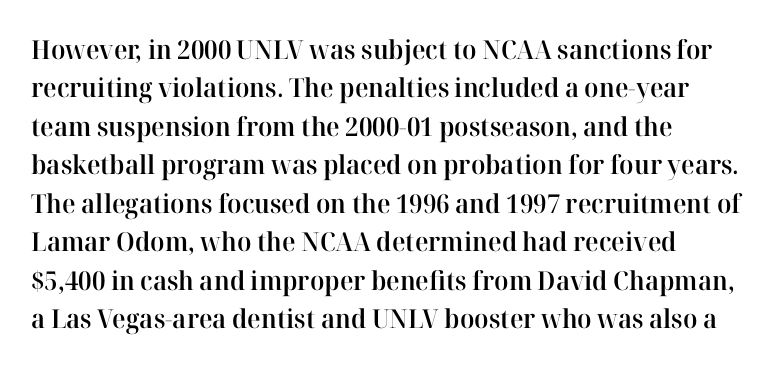
Q: Is the text bold? A: Semi-bold.
Q: Is the text italic (slanted)? A: No, it is upright.
Q: Is the text underlined? A: No.
Q: How is the paragraph aligned? A: Left-aligned.
Q: Is the spacing between letters normal or unusually wide? A: Normal.
Q: Is the spacing between lines tight, normal or loose? A: Normal.
